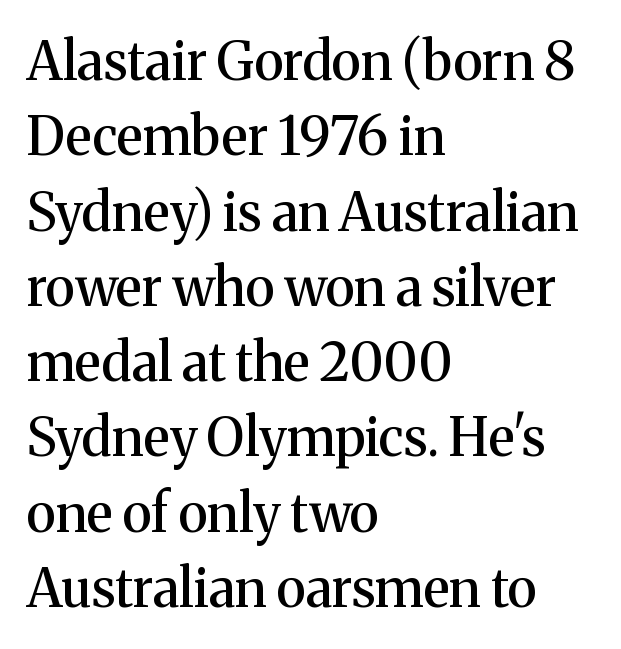
{"serif": "yes", "italic": "no", "width": "normal", "stroke_contrast": "medium", "x_height": "medium", "monospaced": "no", "underline": "no", "align": "left", "line_spacing": "normal", "line_spacing_ratio": 1.42, "letter_spacing": "normal", "letter_spacing_em": 0.0, "glyph_px": 53}
